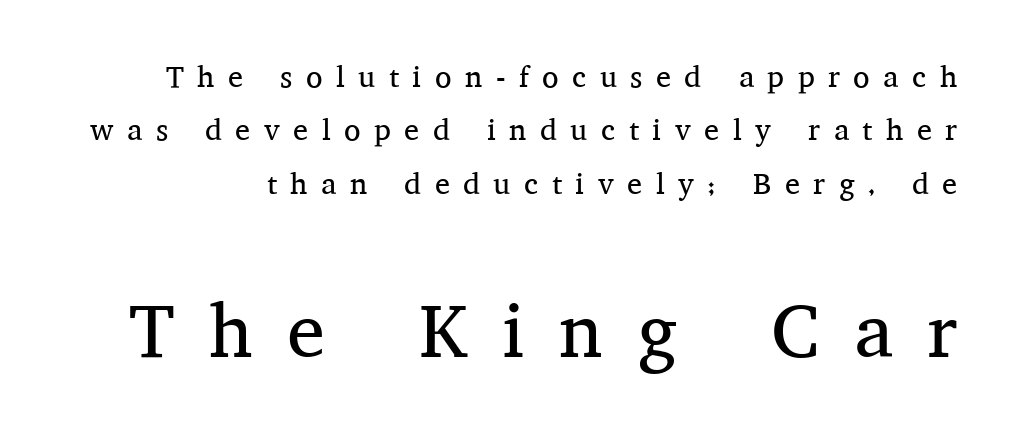
The image shows 76 px regular-weight serif type, upright; set line spacing 1.78x, unusually wide letter spacing (+0.45 em), not underlined; the second (bottom) block is 2.53x larger; medium stroke contrast and a medium x-height.
